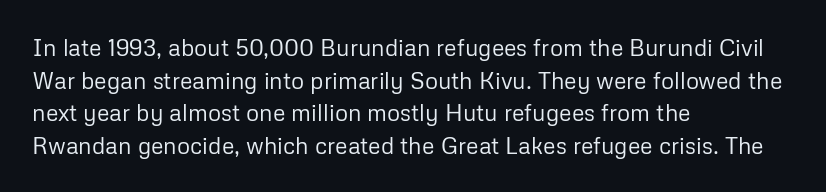
Characters follow at the spacing the type designer built in. The letterforms sit at book weight or below. Rendered with straight, roman letterforms. The rows are spaced the way most documents space them. The strip under each line holds only bare page.
